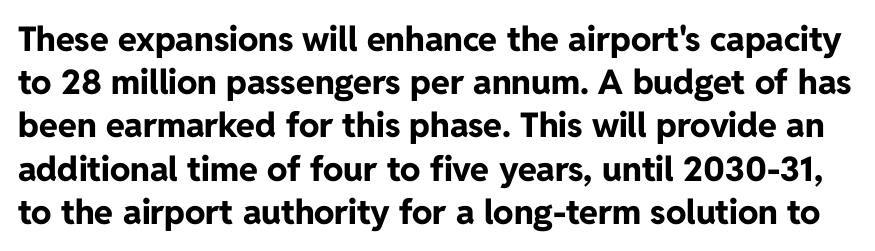
Look at the tracking — it's just the regular setting, nothing added. Varying glyph widths throughout — classic text-font behaviour. Type style note: lacks serifs. Do the letters lean? They stand straight. No word sits above an underline. The vertical gap from one line to the next is medium.
